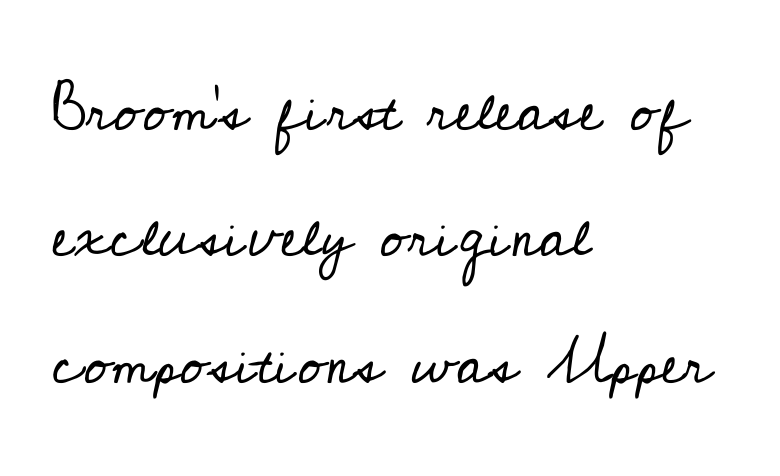
{"serif": "yes", "bold": "no", "weight": "regular", "width": "normal", "stroke_contrast": "low", "x_height": "small", "monospaced": "no", "underline": "no", "align": "left", "line_spacing": "loose", "line_spacing_ratio": 2.04, "letter_spacing": "normal", "letter_spacing_em": 0.0, "glyph_px": 62}
